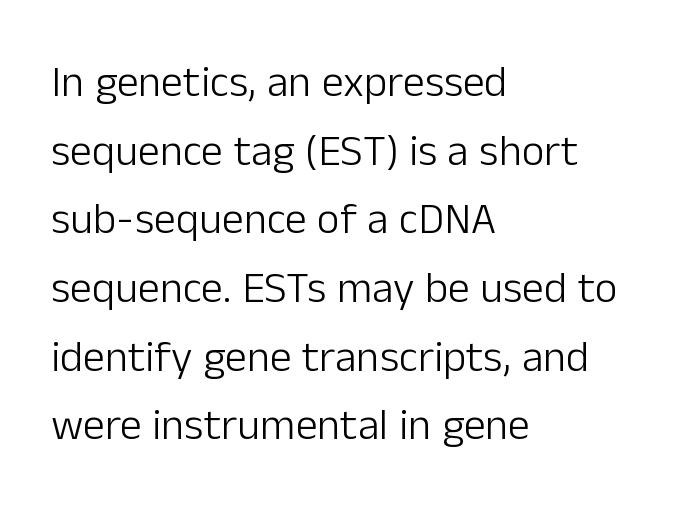
{"serif": "no", "italic": "no", "bold": "no", "weight": "light", "width": "normal", "stroke_contrast": "low", "x_height": "medium", "monospaced": "no", "underline": "no", "align": "left", "line_spacing": "normal", "line_spacing_ratio": 1.56, "letter_spacing": "normal", "letter_spacing_em": 0.0, "glyph_px": 44}
